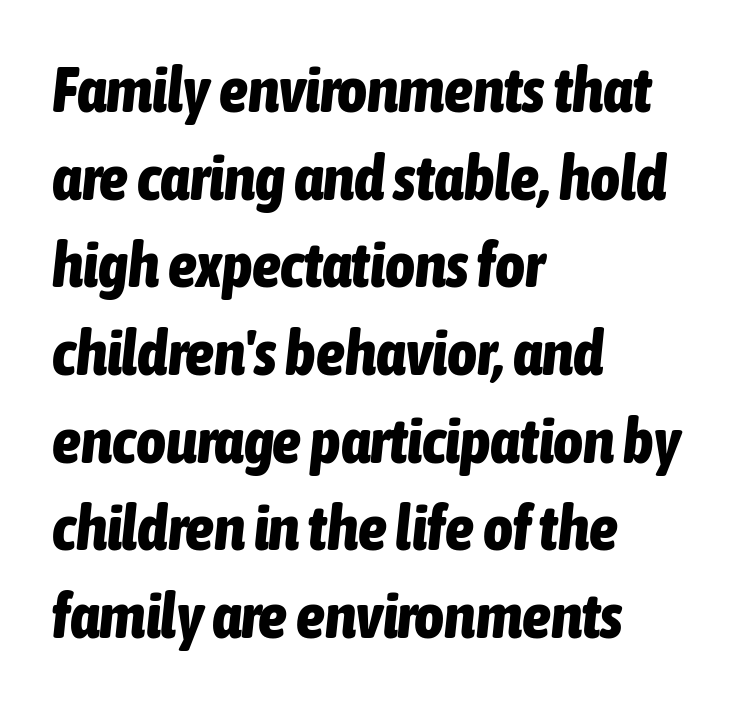
{"italic": "yes", "lean": "right", "slant_degrees": 6, "bold": "yes", "weight": "bold", "width": "condensed", "stroke_contrast": "low", "x_height": "medium", "monospaced": "no", "underline": "no", "align": "left", "line_spacing": "normal", "line_spacing_ratio": 1.37, "letter_spacing": "normal", "letter_spacing_em": 0.0, "glyph_px": 64}
